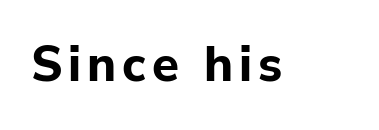
{"serif": "no", "italic": "no", "bold": "yes", "weight": "bold", "width": "normal", "stroke_contrast": "low", "x_height": "medium", "monospaced": "no", "underline": "no", "glyph_px": 49}
